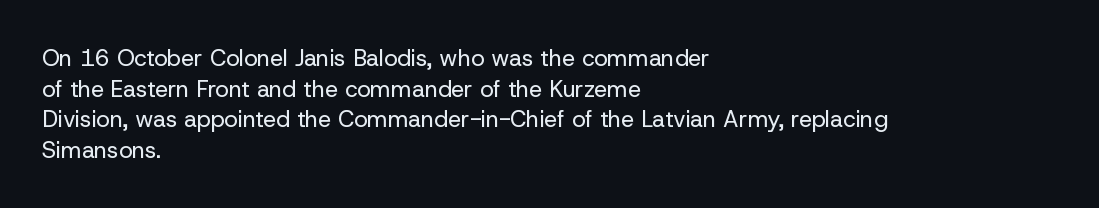
The image shows 23 px text type, upright; set left-aligned, normal line spacing (1.33x), normal letter spacing, not underlined.
